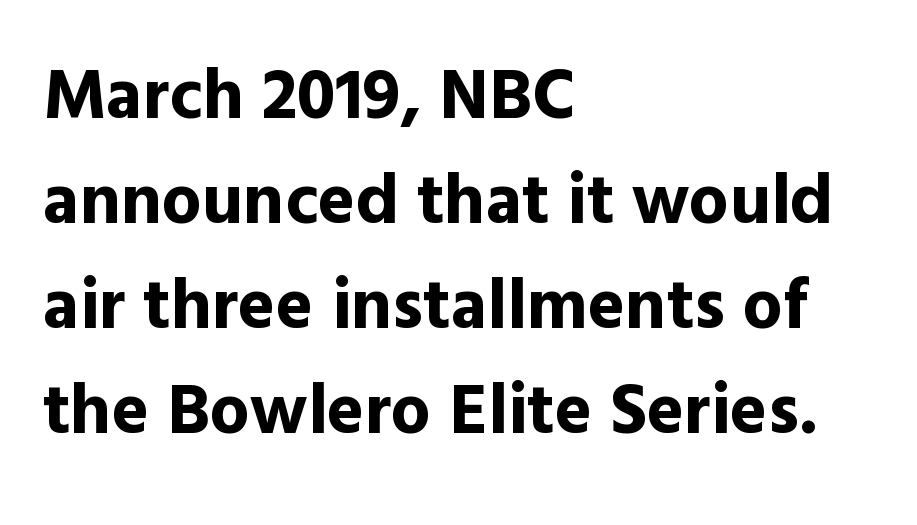
The image shows 71 px bold sans-serif type, upright; set left-aligned, normal line spacing (1.48x), normal letter spacing, not underlined; a medium x-height.
